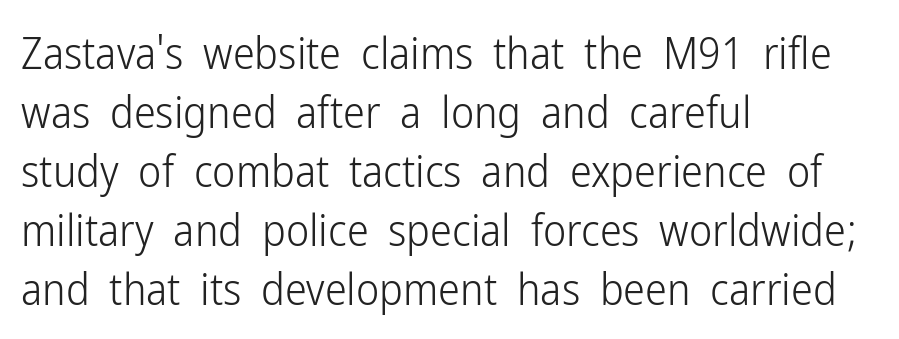
These lines are set flush left with a ragged right edge. The letters carry no serifs — their stems end cleanly without finishing strokes. Here the designer chose a conventional face with non-uniform glyph widths. Characters remain perfectly vertical along every line.
